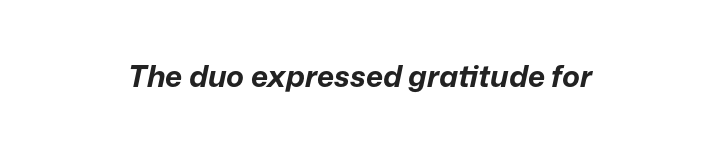
The image shows 30 px bold type, italic (leaning right); set normal letter spacing, not underlined; low stroke contrast and a medium x-height.
